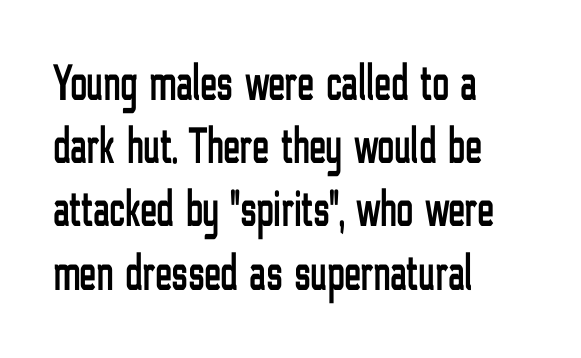
The image shows 51 px condensed sans-serif type, upright; set left-aligned, line spacing 1.24x, normal letter spacing, not underlined; low stroke contrast and a medium x-height.
